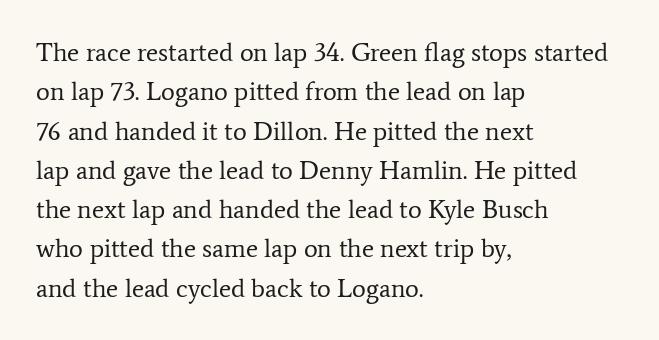
Q: Is the text bold? A: No.
Q: Is the text italic (slanted)? A: No, it is upright.
Q: Is the text underlined? A: No.
Q: How is the paragraph aligned? A: Left-aligned.
Q: Is the spacing between letters normal or unusually wide? A: Normal.
Q: Is the spacing between lines tight, normal or loose? A: Normal.
